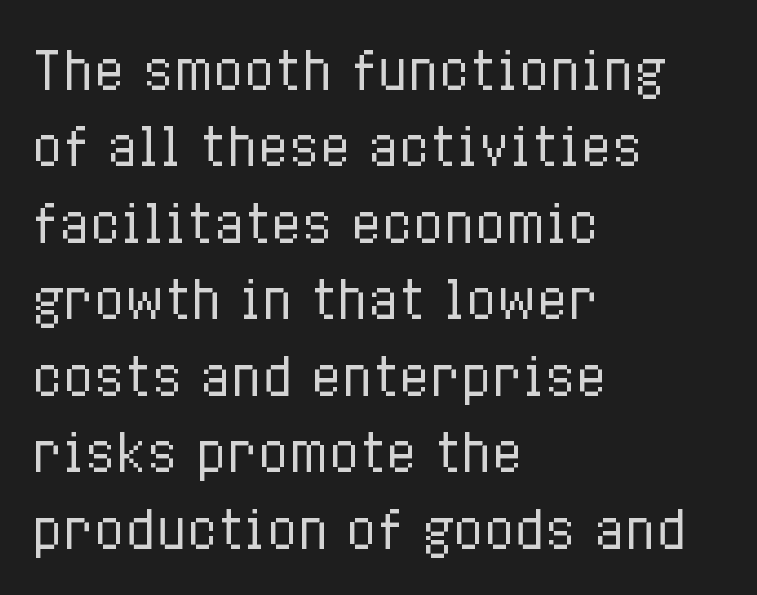
{"italic": "no", "bold": "no", "weight": "regular", "width": "condensed", "stroke_contrast": "low", "x_height": "medium", "monospaced": "no", "underline": "no", "align": "left", "line_spacing": "normal", "line_spacing_ratio": 1.5, "letter_spacing": "normal", "letter_spacing_em": 0.0, "glyph_px": 51}
